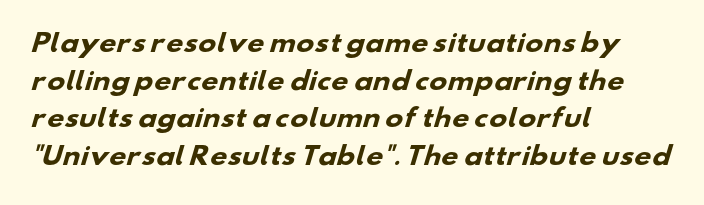
{"bold": "yes", "underline": "no", "align": "left", "line_spacing": "normal", "line_spacing_ratio": 1.57, "letter_spacing": "normal", "letter_spacing_em": 0.0, "glyph_px": 24}
